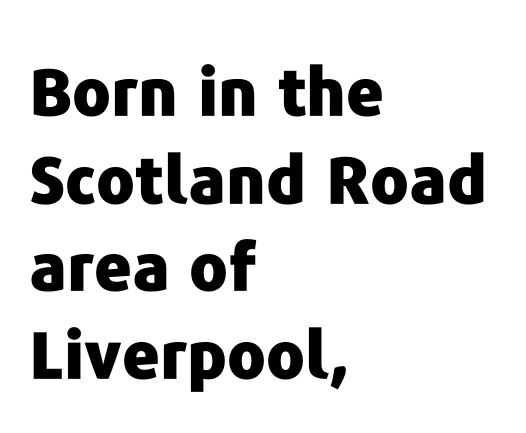
Caption: multi-line text, flush left, ragged right. The words here are not underlined. The line texture is even and compact thanks to regular tracking. Quick note: not italic, upright. Font category for this specimen: sans-serif. In terms of weight, the rendering is a true, heavy bold.
